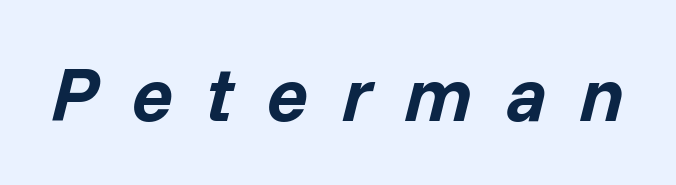
The image shows 76 px bold type, italic (leaning right); set unusually wide letter spacing (+0.44 em), not underlined; low stroke contrast and a medium x-height.
